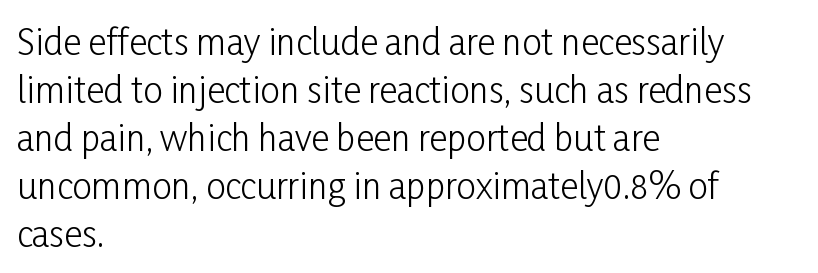
Unlike a traditional serif, this face leaves its strokes unadorned. Alignment: flush left. Looks like regular typesetting: each glyph gets only the width it needs. The zone under the glyphs is completely vacant.
